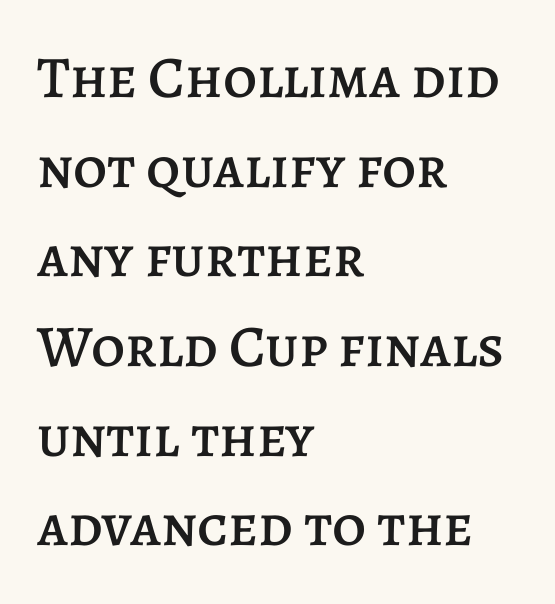
Q: Is the text italic (slanted)? A: No, it is upright.
Q: Is the text underlined? A: No.
Q: How is the paragraph aligned? A: Left-aligned.
Q: Is the spacing between letters normal or unusually wide? A: Normal.
Q: Is the spacing between lines tight, normal or loose? A: Normal.
Q: Width (condensed, normal, or wide)? A: Normal.
Q: Stroke contrast? A: Low.
Q: x-height? A: Large.
Q: Monospaced? A: No.
